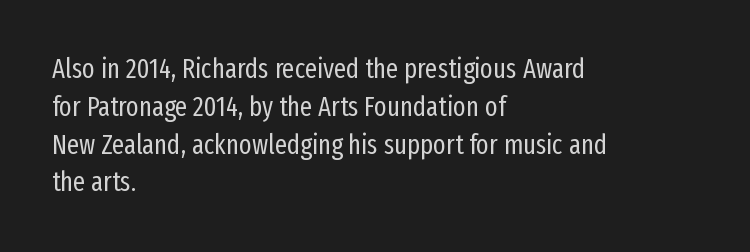
The image shows 27 px text type, upright; set left-aligned, normal line spacing (1.4x), normal letter spacing, not underlined.
